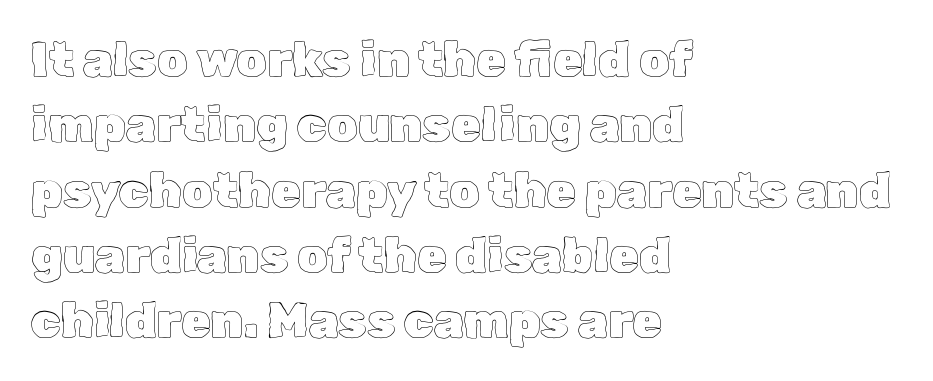
{"italic": "no", "width": "normal", "x_height": "medium", "monospaced": "no", "underline": "no", "align": "left", "line_spacing": "normal", "line_spacing_ratio": 1.36, "letter_spacing": "normal", "letter_spacing_em": 0.0, "glyph_px": 48}
